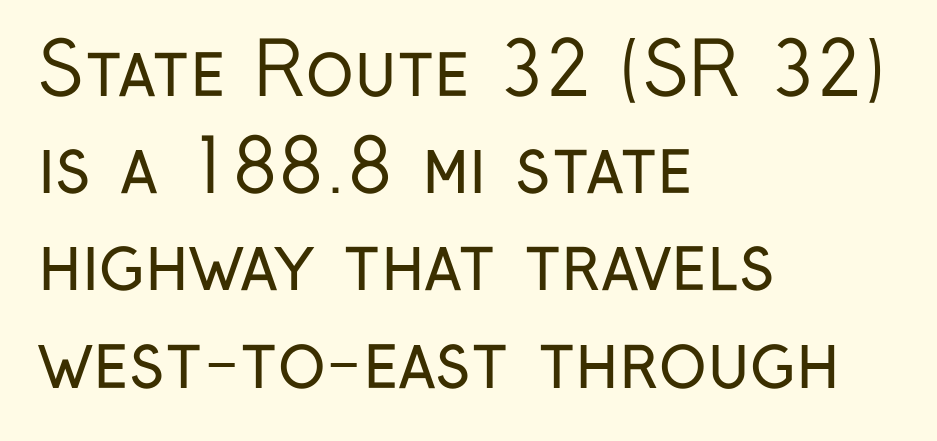
{"serif": "no", "italic": "no", "bold": "no", "weight": "regular", "width": "condensed", "stroke_contrast": "low", "x_height": "medium", "monospaced": "no", "underline": "no", "align": "left", "line_spacing": "normal", "line_spacing_ratio": 1.35, "letter_spacing": "normal", "letter_spacing_em": 0.0, "glyph_px": 72}
